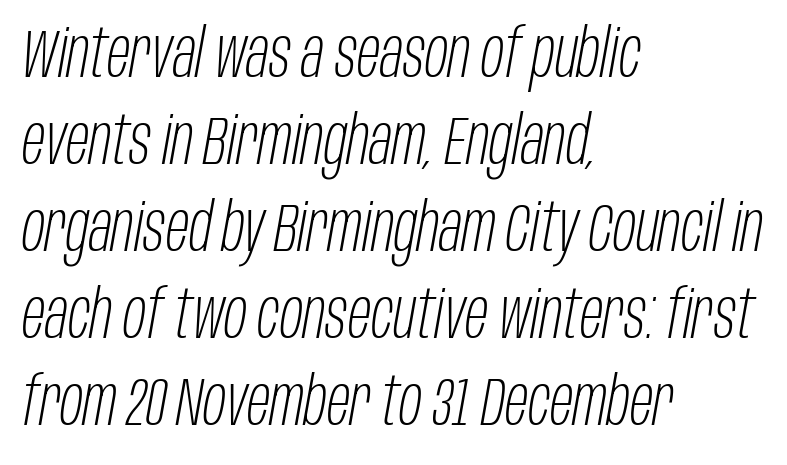
{"italic": "yes", "lean": "right", "slant_degrees": 10, "bold": "no", "weight": "light", "width": "condensed", "stroke_contrast": "low", "x_height": "large", "monospaced": "no", "underline": "no", "align": "left", "line_spacing": "normal", "line_spacing_ratio": 1.28, "letter_spacing": "normal", "letter_spacing_em": 0.0, "glyph_px": 68}
